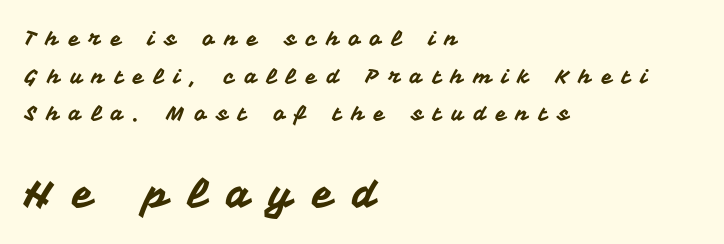
The image shows 39 px sans-serif type; set left-aligned, line spacing 1.88x, unusually wide letter spacing (+0.49 em), not underlined; the second (bottom) block is 1.95x larger; medium stroke contrast and a medium x-height.
